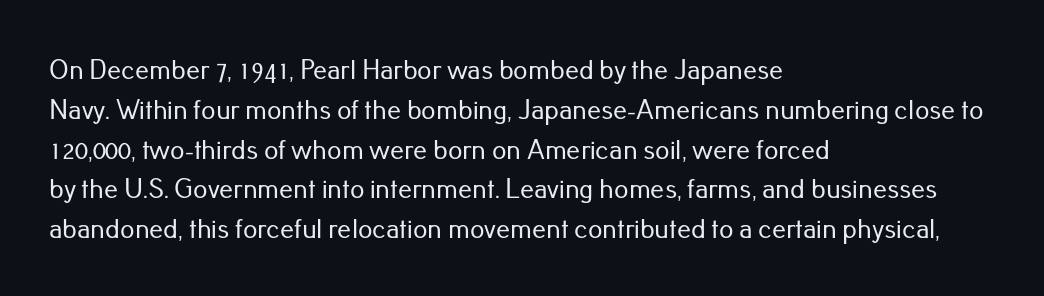
This is roman type, the default non-slanted kind. You could call the tracking neutral — neither tight nor loose. Check the space under the baseline: it is left empty. These lines sit exactly where default settings would place them. I'd call this a sans setting — the letters go barefoot. The letters advance in unequal steps, a hallmark of proportional type.
